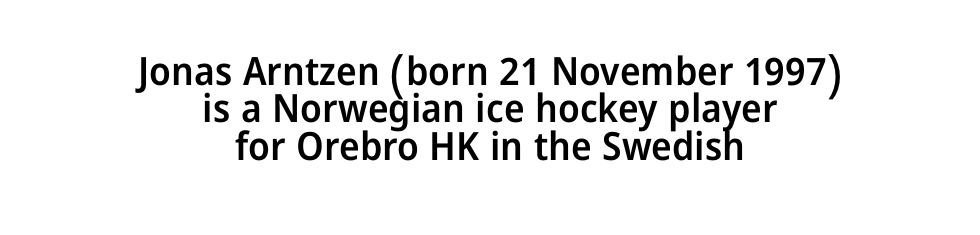
Q: Is the text bold? A: Semi-bold.
Q: Is the text italic (slanted)? A: No, it is upright.
Q: Is the typeface a serif or a sans-serif typeface? A: Sans-serif.
Q: Is the text underlined? A: No.
Q: How is the paragraph aligned? A: Centered.
Q: Is the spacing between letters normal or unusually wide? A: Normal.
Q: Is the spacing between lines tight, normal or loose? A: Tight.
Q: Width (condensed, normal, or wide)? A: Normal.
Q: Stroke contrast? A: Low.
Q: x-height? A: Medium.
Q: Monospaced? A: No.
